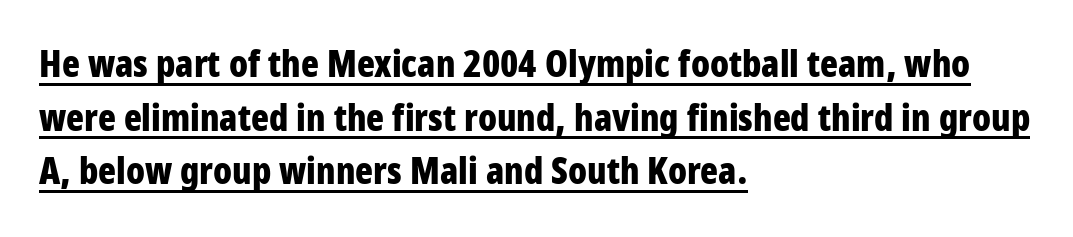
The image shows 37 px bold, condensed sans-serif type, upright; set left-aligned, normal line spacing (1.45x), normal letter spacing, underlined; low stroke contrast and a large x-height.
